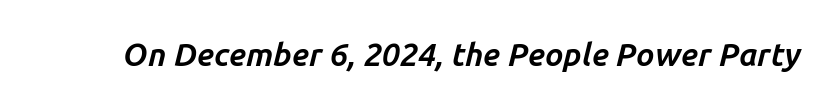
Q: Is the text bold? A: Yes.
Q: Is the text italic (slanted)? A: Yes, it leans right by about 14 degrees.
Q: Is the text underlined? A: No.
Q: Is the spacing between letters normal or unusually wide? A: Normal.
Q: Width (condensed, normal, or wide)? A: Normal.
Q: Stroke contrast? A: Low.
Q: x-height? A: Medium.
Q: Monospaced? A: No.
